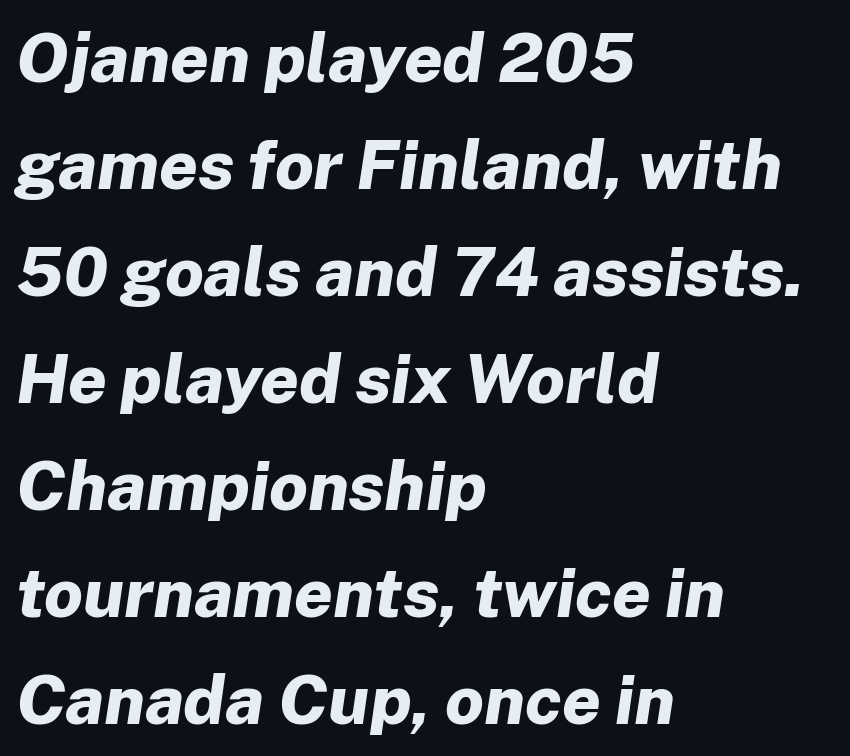
Q: Is the text bold? A: Yes.
Q: Is the text italic (slanted)? A: Yes, it leans right by about 8 degrees.
Q: Is the text underlined? A: No.
Q: How is the paragraph aligned? A: Left-aligned.
Q: Is the spacing between letters normal or unusually wide? A: Normal.
Q: Is the spacing between lines tight, normal or loose? A: Normal.
Q: Width (condensed, normal, or wide)? A: Normal.
Q: Stroke contrast? A: Low.
Q: x-height? A: Medium.
Q: Monospaced? A: No.
